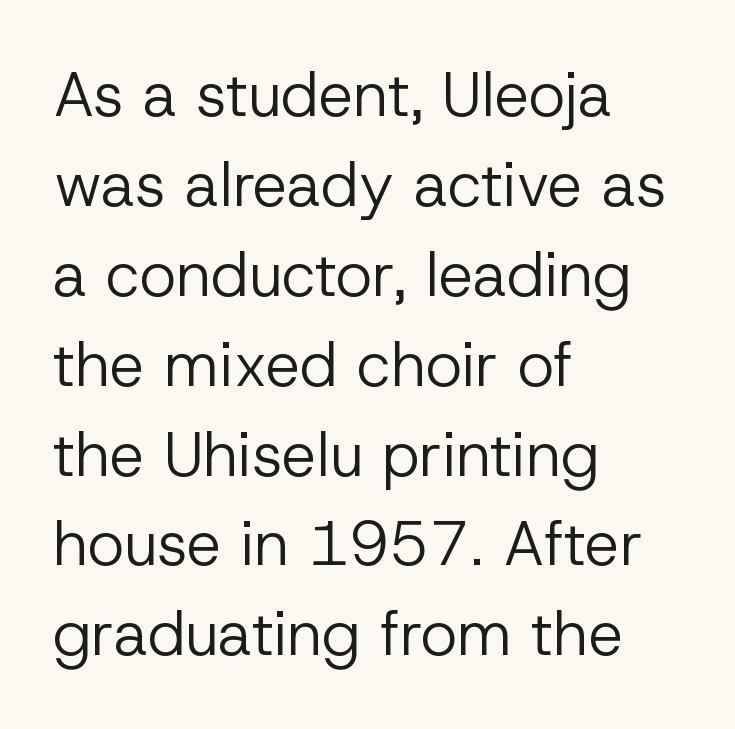
The image shows 62 px regular-weight sans-serif type, upright; set left-aligned, normal line spacing (1.45x), normal letter spacing, not underlined; low stroke contrast and a medium x-height.
